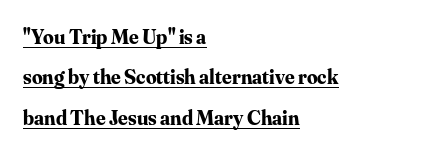
Q: Is the text bold? A: Yes.
Q: Is the text italic (slanted)? A: No, it is upright.
Q: Is the text underlined? A: Yes.
Q: How is the paragraph aligned? A: Left-aligned.
Q: Is the spacing between letters normal or unusually wide? A: Normal.
Q: Is the spacing between lines tight, normal or loose? A: Loose.
